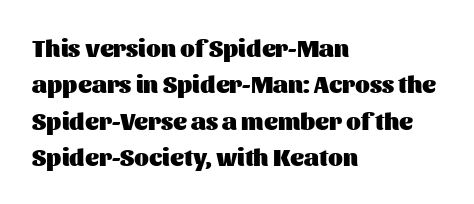
{"italic": "no", "bold": "yes", "underline": "no", "align": "left", "line_spacing": "normal", "line_spacing_ratio": 1.52, "letter_spacing": "normal", "letter_spacing_em": 0.0, "glyph_px": 24}
